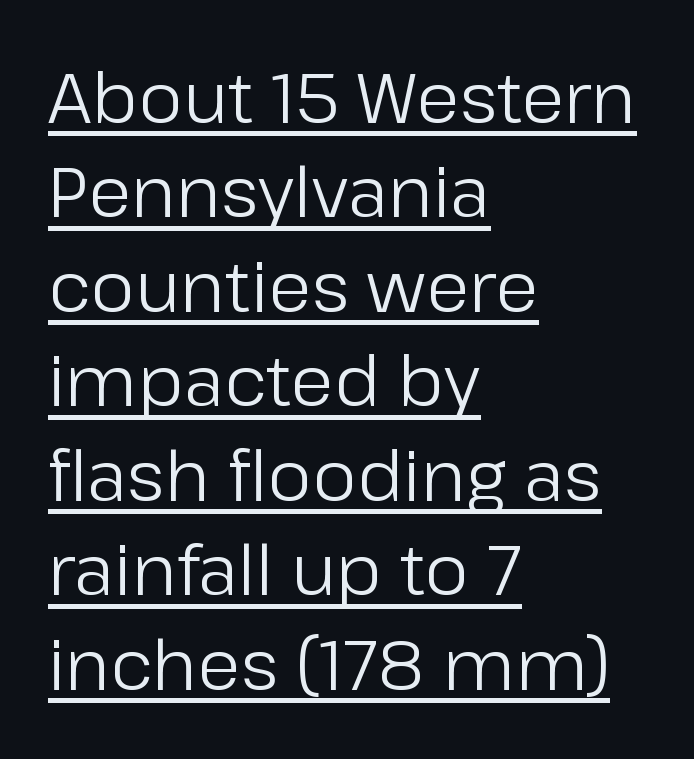
{"serif": "no", "italic": "no", "bold": "no", "weight": "regular", "width": "normal", "stroke_contrast": "low", "x_height": "medium", "monospaced": "no", "underline": "yes", "align": "left", "line_spacing": "normal", "line_spacing_ratio": 1.35, "letter_spacing": "normal", "letter_spacing_em": 0.0, "glyph_px": 70}
